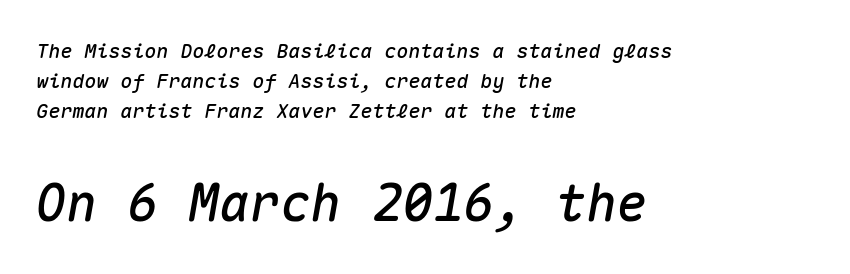
{"italic": "yes", "lean": "right", "slant_degrees": 10, "width": "normal", "stroke_contrast": "medium", "x_height": "medium", "monospaced": "yes", "underline": "no", "align": "left", "line_spacing": "normal", "line_spacing_ratio": 1.5, "letter_spacing": "normal", "letter_spacing_em": 0.0, "larger_block": "second", "size_ratio": 2.55, "glyph_px": 51}
